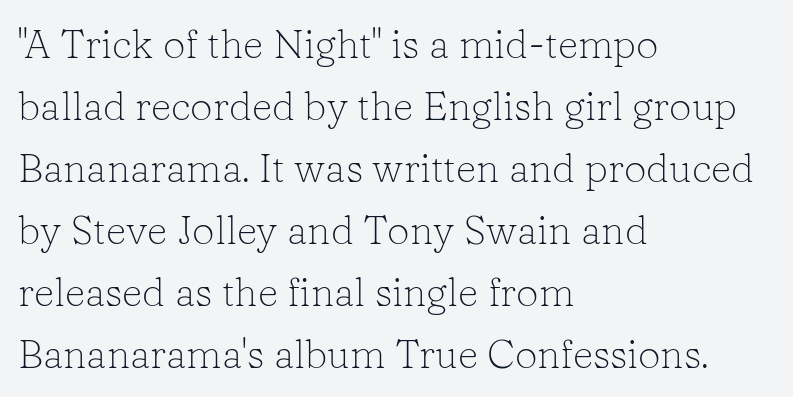
Q: Is the text bold? A: No.
Q: Is the text italic (slanted)? A: No, it is upright.
Q: Is the typeface a serif or a sans-serif typeface? A: Serif.
Q: Is the text underlined? A: No.
Q: How is the paragraph aligned? A: Left-aligned.
Q: Is the spacing between letters normal or unusually wide? A: Normal.
Q: Is the spacing between lines tight, normal or loose? A: Normal.
Q: Width (condensed, normal, or wide)? A: Normal.
Q: Stroke contrast? A: Low.
Q: x-height? A: Medium.
Q: Monospaced? A: No.
